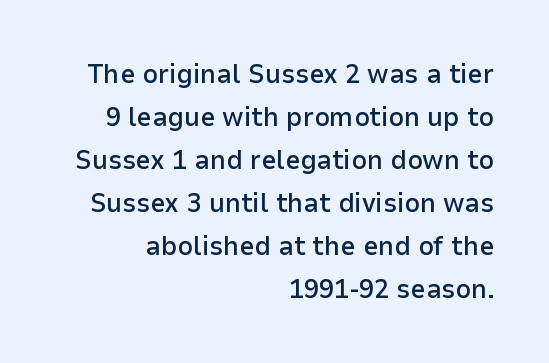
The image shows 27 px text type, upright; set right-aligned, normal line spacing (1.59x), normal letter spacing, not underlined.
